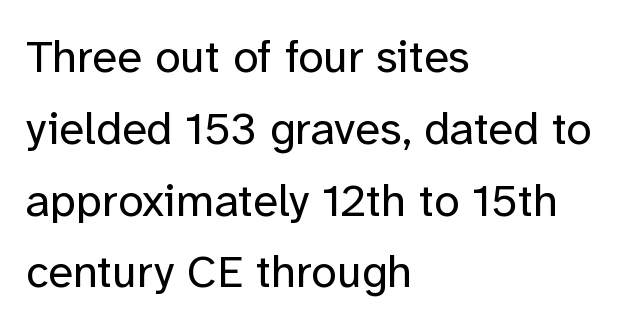
Q: Is the text bold? A: No.
Q: Is the text italic (slanted)? A: No, it is upright.
Q: Is the typeface a serif or a sans-serif typeface? A: Sans-serif.
Q: Is the text underlined? A: No.
Q: How is the paragraph aligned? A: Left-aligned.
Q: Is the spacing between letters normal or unusually wide? A: Normal.
Q: Is the spacing between lines tight, normal or loose? A: Normal.
Q: Width (condensed, normal, or wide)? A: Normal.
Q: Stroke contrast? A: Low.
Q: x-height? A: Medium.
Q: Monospaced? A: No.
